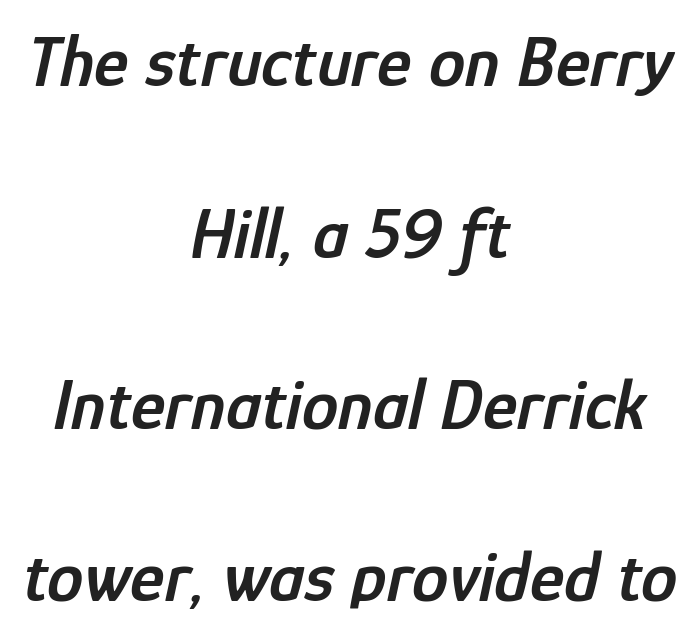
The whole block is typeset with a tilt. The passage shown is typed in a proportional face where columns would drift. Leading is clearly above the norm, producing a sparse column. Summary of weight: moderately heavy, a semibold.
